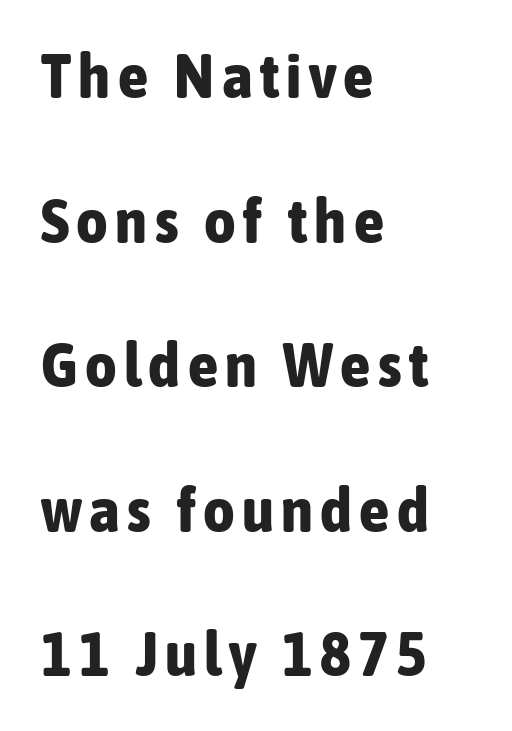
{"serif": "no", "italic": "no", "bold": "yes", "weight": "bold", "width": "condensed", "stroke_contrast": "low", "x_height": "medium", "monospaced": "no", "underline": "no", "align": "left", "line_spacing": "loose", "line_spacing_ratio": 2.37, "glyph_px": 61}
